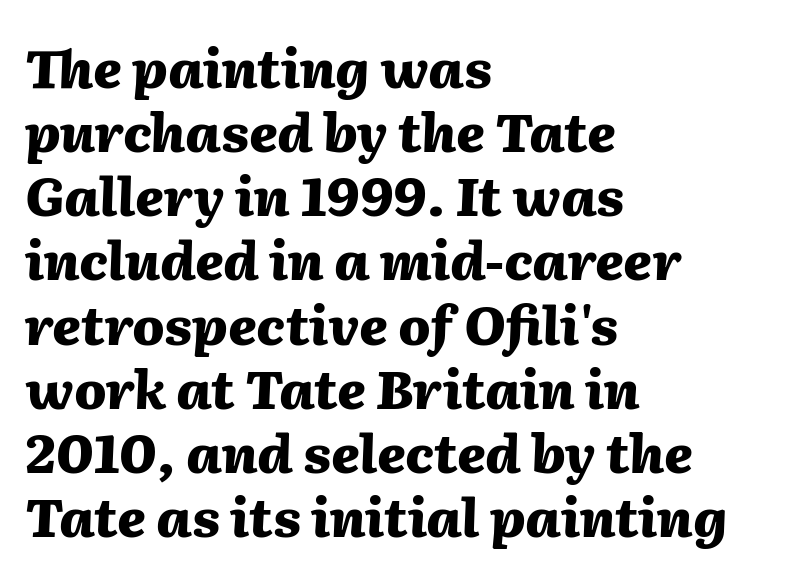
Q: Is the text bold? A: Yes.
Q: Is the text italic (slanted)? A: Yes, it leans right by about 2 degrees.
Q: Is the text underlined? A: No.
Q: How is the paragraph aligned? A: Left-aligned.
Q: Is the spacing between letters normal or unusually wide? A: Normal.
Q: Width (condensed, normal, or wide)? A: Normal.
Q: Stroke contrast? A: Medium.
Q: x-height? A: Medium.
Q: Monospaced? A: No.
